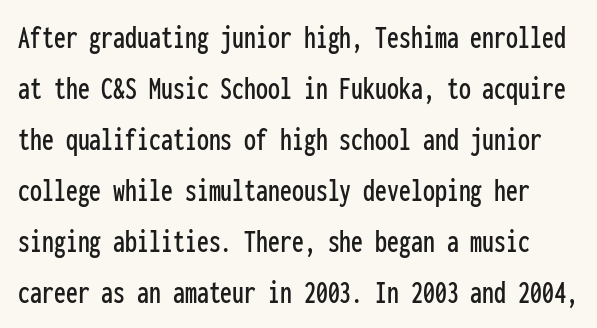
Regarding serifs, this sample does without them. Each letter, wide or thin by design, is forced into the same width here. The passage shown is not underscored anywhere. Ordinary non-slanted type is in use. You could call the tracking neutral — neither tight nor loose. The space between consecutive lines is moderate.
